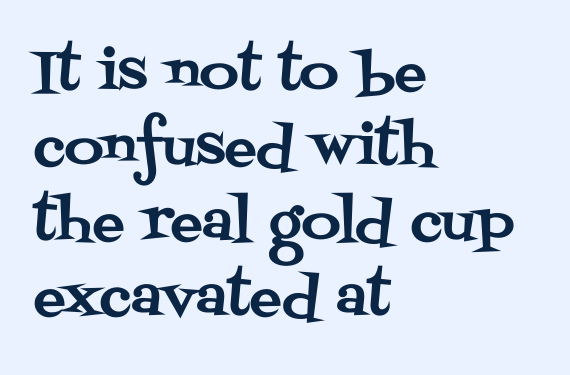
The image shows 54 px serif type, upright; set left-aligned, normal line spacing (1.39x), normal letter spacing, not underlined; medium stroke contrast and a large x-height.
